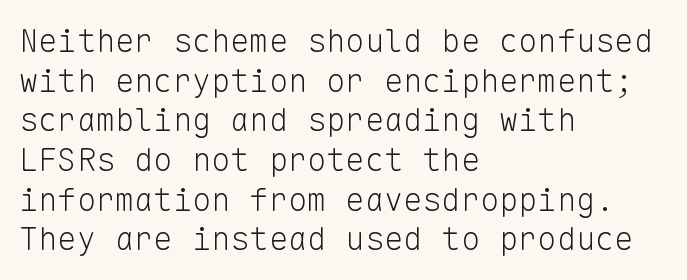
Q: Is the text bold? A: No.
Q: Is the text italic (slanted)? A: No, it is upright.
Q: Is the typeface a serif or a sans-serif typeface? A: Sans-serif.
Q: Is the text underlined? A: No.
Q: How is the paragraph aligned? A: Left-aligned.
Q: Is the spacing between letters normal or unusually wide? A: Normal.
Q: Width (condensed, normal, or wide)? A: Normal.
Q: Stroke contrast? A: Low.
Q: x-height? A: Medium.
Q: Monospaced? A: Yes.
